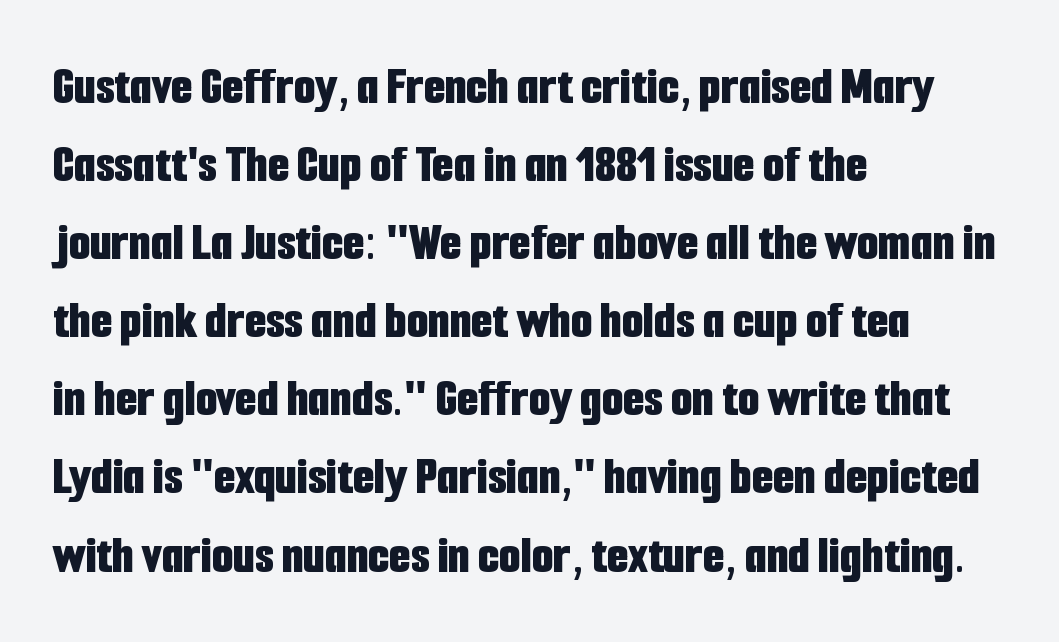
{"serif": "no", "italic": "no", "bold": "yes", "weight": "bold", "width": "condensed", "stroke_contrast": "low", "x_height": "medium", "monospaced": "no", "underline": "no", "align": "left", "line_spacing": "normal", "line_spacing_ratio": 1.42, "letter_spacing": "normal", "letter_spacing_em": 0.0, "glyph_px": 55}
